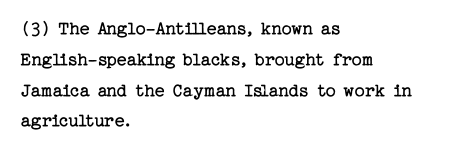
The image shows 20 px text type, upright; set left-aligned, normal line spacing (1.54x), normal letter spacing, not underlined.
